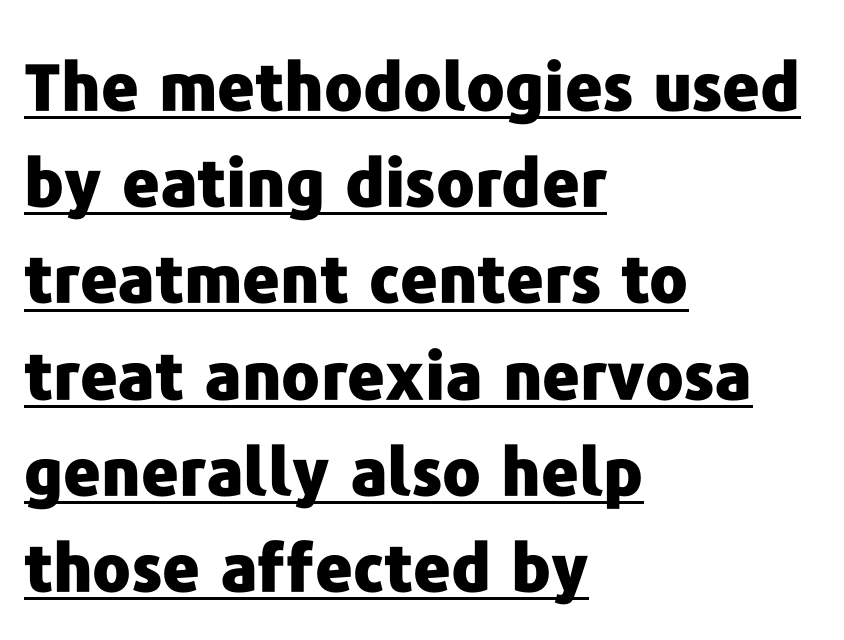
{"serif": "no", "italic": "no", "bold": "yes", "weight": "heavy", "width": "normal", "stroke_contrast": "low", "x_height": "medium", "monospaced": "no", "underline": "yes", "align": "left", "line_spacing": "normal", "line_spacing_ratio": 1.48, "letter_spacing": "normal", "letter_spacing_em": 0.0, "glyph_px": 65}
